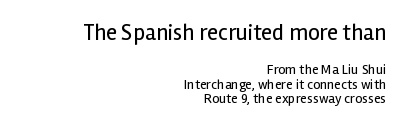
{"italic": "no", "bold": "no", "underline": "no", "align": "right", "line_spacing": "tight", "line_spacing_ratio": 1.06, "letter_spacing": "normal", "letter_spacing_em": 0.0, "larger_block": "first", "size_ratio": 1.64, "glyph_px": 23}
